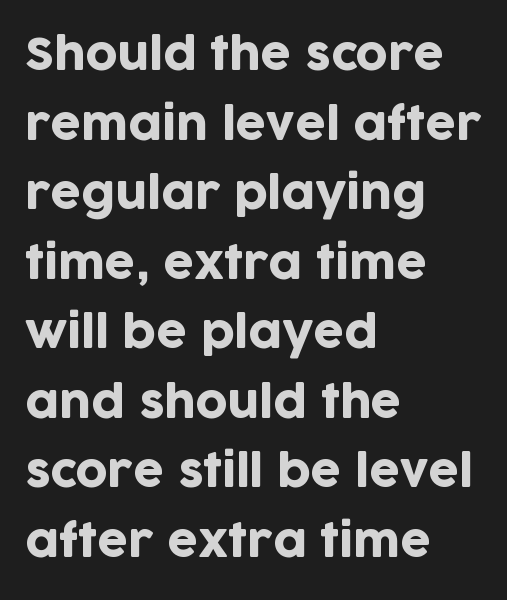
{"serif": "no", "italic": "no", "width": "normal", "stroke_contrast": "low", "x_height": "large", "monospaced": "no", "underline": "no", "align": "left", "line_spacing": "normal", "line_spacing_ratio": 1.58, "letter_spacing": "normal", "letter_spacing_em": 0.0, "glyph_px": 44}
